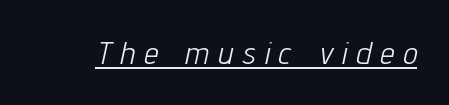
The image shows 32 px light, condensed type, italic (leaning right); set unusually wide letter spacing (+0.3 em), underlined; low stroke contrast and a medium x-height.
